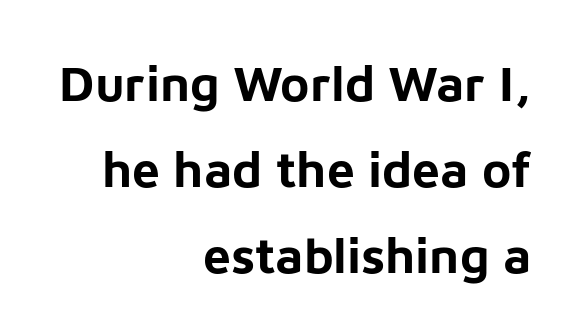
The image shows 50 px bold sans-serif type, upright; set right-aligned, line spacing 1.72x, normal letter spacing, not underlined; low stroke contrast and a medium x-height.
